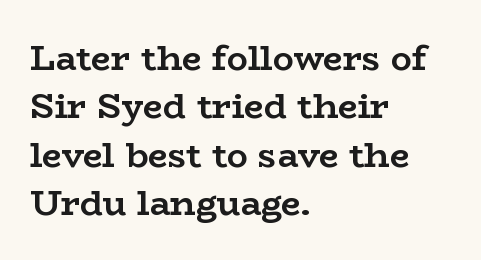
Do the letters lean? They stand straight. The tracking reads as untouched default to a designer's eye. The sample has been set heavy, in full bold. Decoration check: the copy has no underline. Is this a fixed-width face? No — the glyphs have proportional, varying widths. Visually the block forms a straight wall on the left and a jagged coastline on the right.
